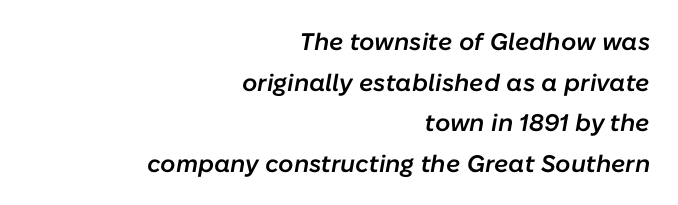
Q: Is the text bold? A: Semi-bold.
Q: Is the text italic (slanted)? A: Yes, it leans right by about 10 degrees.
Q: Is the text underlined? A: No.
Q: How is the paragraph aligned? A: Right-aligned.
Q: Is the spacing between letters normal or unusually wide? A: Normal.
Q: Is the spacing between lines tight, normal or loose? A: Normal.
